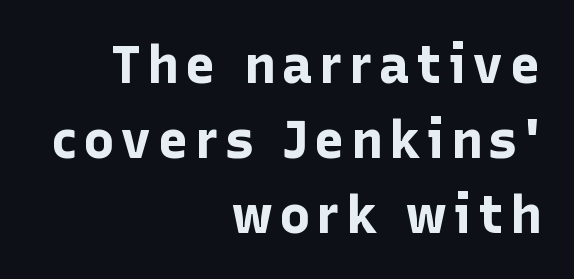
Q: Is the text bold? A: Yes.
Q: Is the text italic (slanted)? A: No, it is upright.
Q: Is the typeface a serif or a sans-serif typeface? A: Sans-serif.
Q: Is the text underlined? A: No.
Q: How is the paragraph aligned? A: Right-aligned.
Q: Is the spacing between lines tight, normal or loose? A: Normal.
Q: Width (condensed, normal, or wide)? A: Normal.
Q: Stroke contrast? A: Low.
Q: x-height? A: Medium.
Q: Monospaced? A: No.
